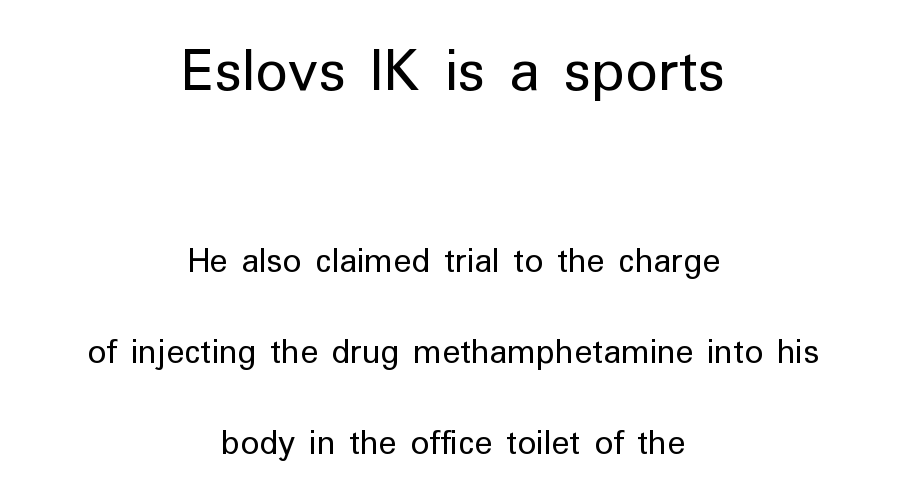
Letters rest on an invisible, unmarked baseline. The designer dialed line spacing up above the default. When letters stand straight like this, we call the style roman or upright. Stroke terminals: plain, sans-serif. Is the letter spacing exaggerated? No — it looks like the ordinary default. Is the block centered? Yes — each line is placed symmetrically about the middle.
